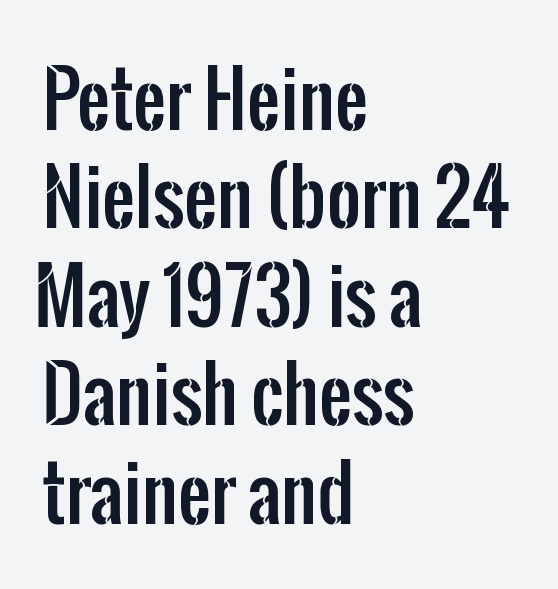
{"serif": "no", "italic": "no", "width": "condensed", "stroke_contrast": "low", "x_height": "medium", "monospaced": "no", "underline": "no", "align": "left", "line_spacing": "normal", "line_spacing_ratio": 1.33, "letter_spacing": "normal", "letter_spacing_em": 0.0, "glyph_px": 74}
